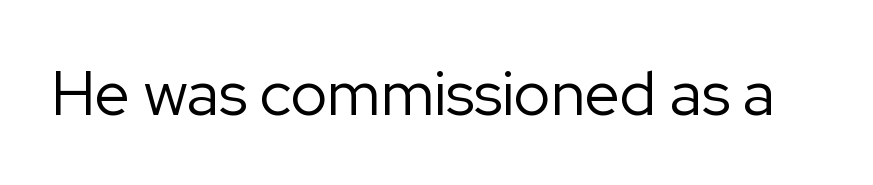
You could not count columns in this text — the font is proportionally spaced. The letters sit at their default tracking, neither squeezed nor spread. Anything drawn beneath the words? Only blank space. Upright lettering throughout. I'd call this a sans setting — the letters go barefoot. Is the stroke heavy? The answer is a plain regular-or-lighter.
